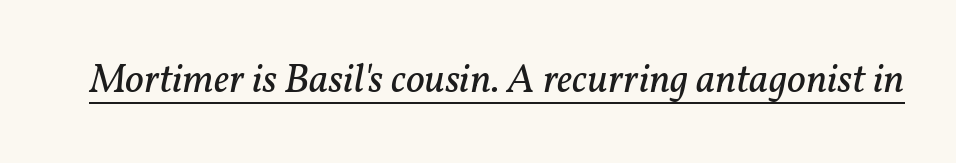
Q: Is the text bold? A: No.
Q: Is the text italic (slanted)? A: Yes, it leans right by about 11 degrees.
Q: Is the typeface a serif or a sans-serif typeface? A: Serif.
Q: Is the text underlined? A: Yes.
Q: Is the spacing between letters normal or unusually wide? A: Normal.
Q: Width (condensed, normal, or wide)? A: Normal.
Q: Stroke contrast? A: Low.
Q: x-height? A: Medium.
Q: Monospaced? A: No.
